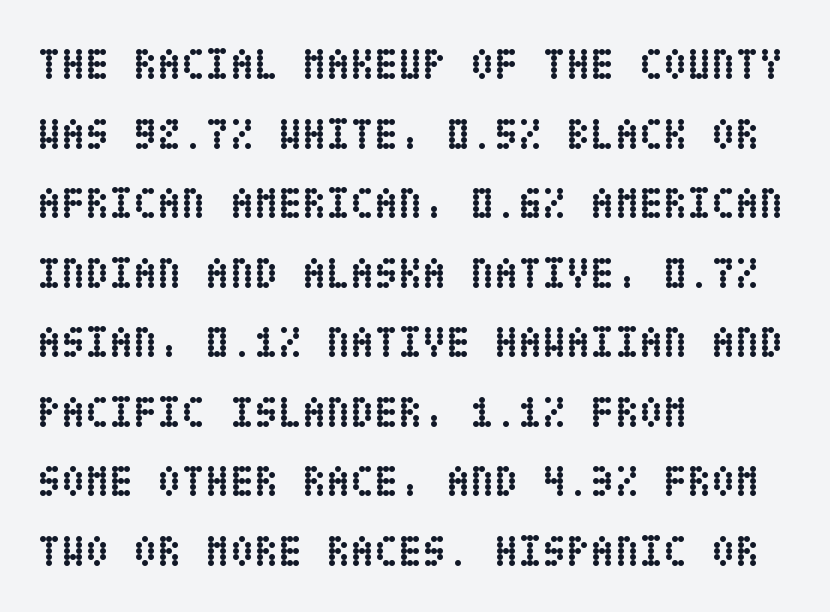
{"italic": "no", "bold": "yes", "weight": "semibold", "width": "condensed", "stroke_contrast": "low", "x_height": "large", "underline": "no", "align": "left", "line_spacing": "normal", "line_spacing_ratio": 1.58, "letter_spacing": "normal", "letter_spacing_em": 0.0, "glyph_px": 44}
